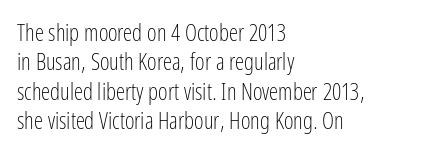
It's the straight-up-and-down kind of type. The face used here is rendered with its standard letterfit. The setting favours the left margin, as ordinary paragraphs usually do. This is not heavy type; no bold has been used. Interline gaps are of average width in this sample.
